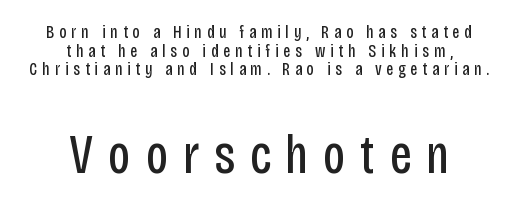
The image shows 55 px regular-weight, condensed sans-serif type, upright; set centered, tight line spacing (1.03x), unusually wide letter spacing (+0.27 em), not underlined; the second (bottom) block is 3.06x larger; low stroke contrast and a large x-height.
